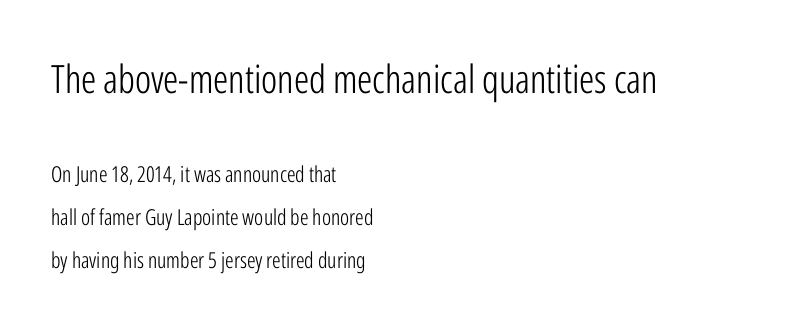
The face used here is rendered with its standard letterfit. No word sits above an underline. Reading down the column, the eye jumps a long way to each next line. Of the two passages, the one on top uses the larger point size. Varying glyph widths throughout — classic text-font behaviour.
